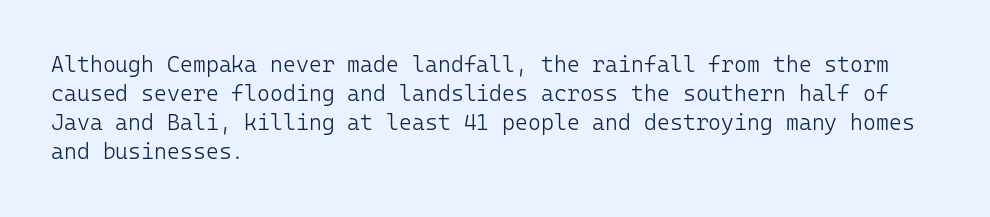
{"italic": "no", "bold": "no", "underline": "no", "align": "left", "line_spacing": "normal", "line_spacing_ratio": 1.32, "letter_spacing": "normal", "letter_spacing_em": 0.0, "glyph_px": 22}
